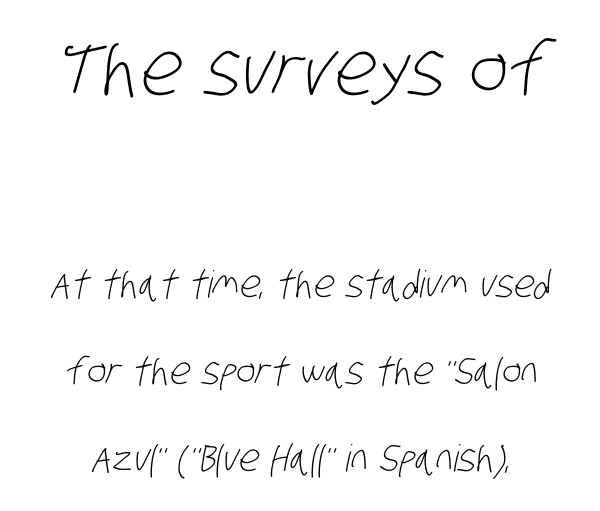
Caption: upper text group enlarged, lower text group reduced. The leading is generous, giving the passage an open texture. Character widths vary here, with narrow letters taking less room than wide ones. The zone under the glyphs is completely vacant.
